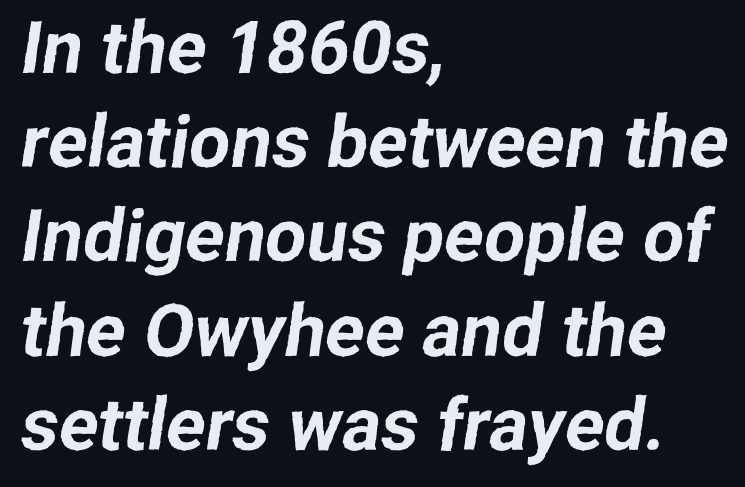
These lines are rendered in a variable-pitch font. Clear beneath every line of the passage. Standard letterfit; no display-style spreading of the glyphs. The designer went with a sans here, leaving each stem footless.
